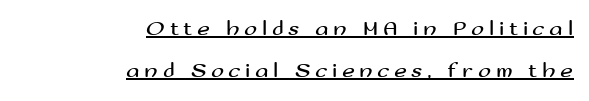
Q: Is the text bold? A: No.
Q: Is the text italic (slanted)? A: No, it is upright.
Q: Is the text underlined? A: Yes.
Q: How is the paragraph aligned? A: Right-aligned.
Q: Is the spacing between letters normal or unusually wide? A: Unusually wide.
Q: Is the spacing between lines tight, normal or loose? A: Loose.
